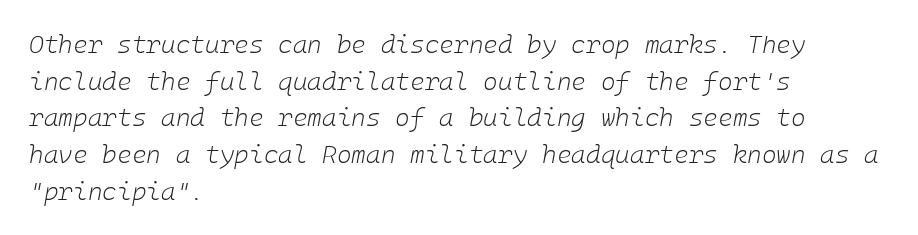
{"italic": "yes", "lean": "right", "slant_degrees": 10, "bold": "no", "underline": "no", "align": "left", "line_spacing": "normal", "line_spacing_ratio": 1.47, "letter_spacing": "normal", "letter_spacing_em": 0.0, "glyph_px": 25}
